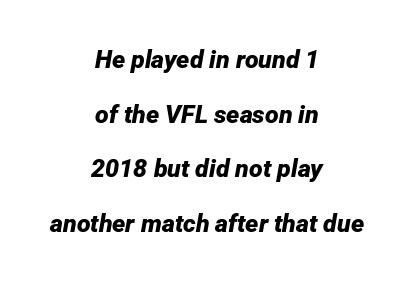
Q: Is the text bold? A: Yes.
Q: Is the text italic (slanted)? A: Yes, it leans right by about 12 degrees.
Q: Is the text underlined? A: No.
Q: How is the paragraph aligned? A: Centered.
Q: Is the spacing between letters normal or unusually wide? A: Normal.
Q: Is the spacing between lines tight, normal or loose? A: Loose.
